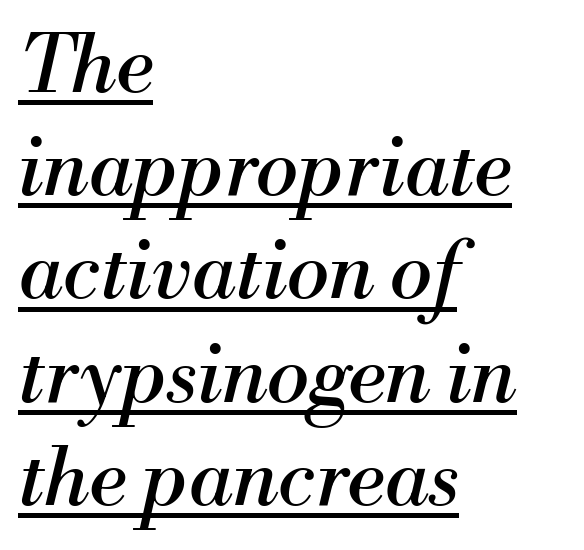
Check where the strokes stop: tiny serifs finish them off. A baseline rule has been typeset under these characters. Would a proofreader flag this as italicized? Yes. The letterforms sit shoulder to shoulder at normal distance.
